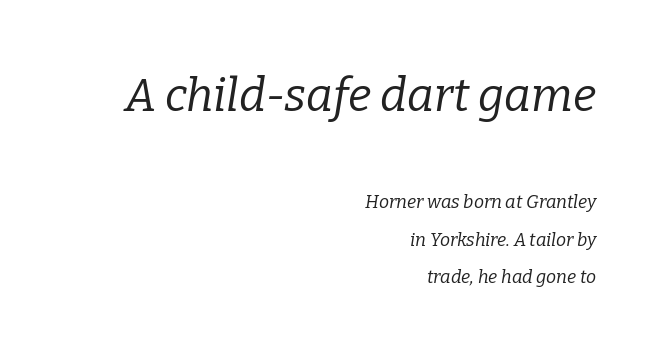
The image shows 46 px regular-weight serif type, italic (leaning right); set right-aligned, loose line spacing (2.08x), normal letter spacing, not underlined; the first (top) block is 2.56x larger; low stroke contrast and a medium x-height.
